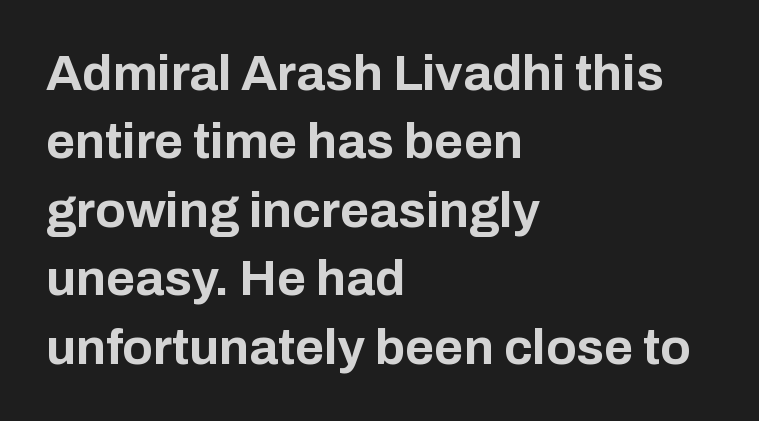
Q: Is the text bold? A: Yes.
Q: Is the text italic (slanted)? A: No, it is upright.
Q: Is the typeface a serif or a sans-serif typeface? A: Sans-serif.
Q: Is the text underlined? A: No.
Q: How is the paragraph aligned? A: Left-aligned.
Q: Is the spacing between letters normal or unusually wide? A: Normal.
Q: Is the spacing between lines tight, normal or loose? A: Normal.
Q: Width (condensed, normal, or wide)? A: Normal.
Q: Stroke contrast? A: Low.
Q: x-height? A: Medium.
Q: Monospaced? A: No.
